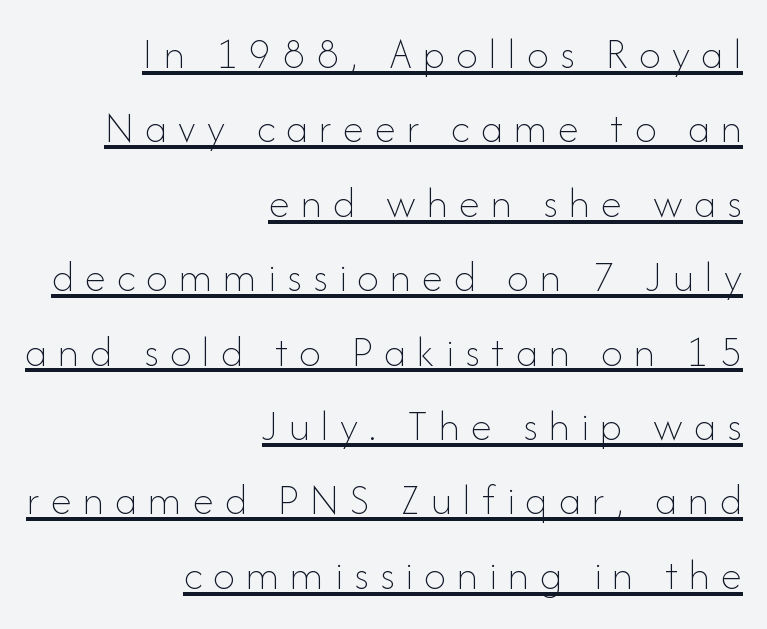
The image shows 43 px thin type, upright; set right-aligned, line spacing 1.73x, unusually wide letter spacing (+0.26 em), underlined; low stroke contrast and a small x-height.
